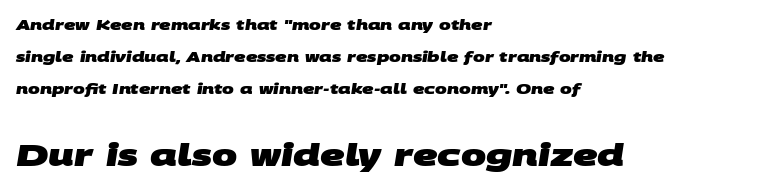
{"serif": "no", "bold": "yes", "weight": "heavy", "width": "wide", "stroke_contrast": "medium", "x_height": "large", "monospaced": "no", "underline": "no", "align": "left", "line_spacing": "loose", "line_spacing_ratio": 2.28, "letter_spacing": "normal", "letter_spacing_em": 0.0, "larger_block": "second", "size_ratio": 2.14, "glyph_px": 30}
